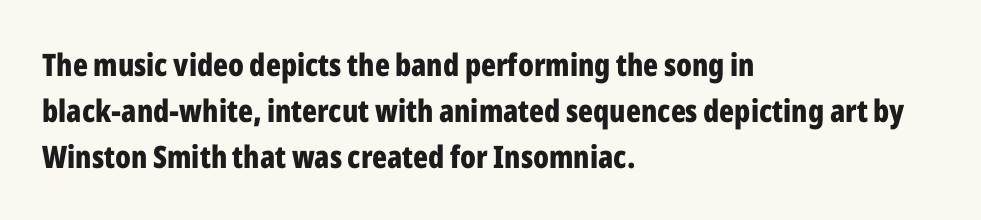
The image shows 31 px bold, condensed sans-serif type, upright; set left-aligned, normal line spacing (1.48x), normal letter spacing, not underlined; low stroke contrast and a medium x-height.
